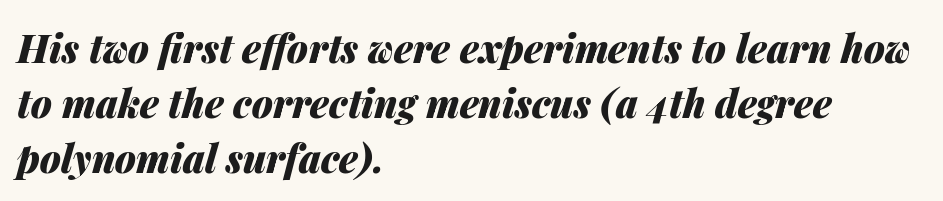
Character widths vary here, with narrow letters taking less room than wide ones. The vertical gap from one line to the next is medium. Check under the words: just untouched page. A full-strength bold gives these letters their thick strokes.
